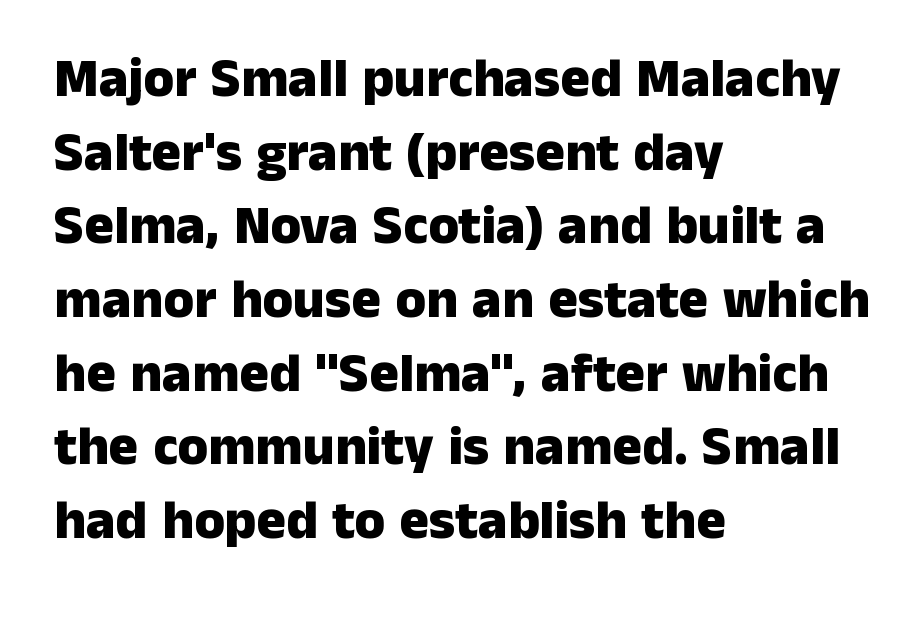
These lines keep a tight, regular rhythm from letter to letter. The strip under each line holds only bare page. If you measured baseline to baseline, you'd find a middling distance. I'd call this a sans setting — the letters go barefoot. The lettering stays uniformly vertical, giving the passage a roman look. Notice how the passage keeps a crisp vertical edge on the left only.
